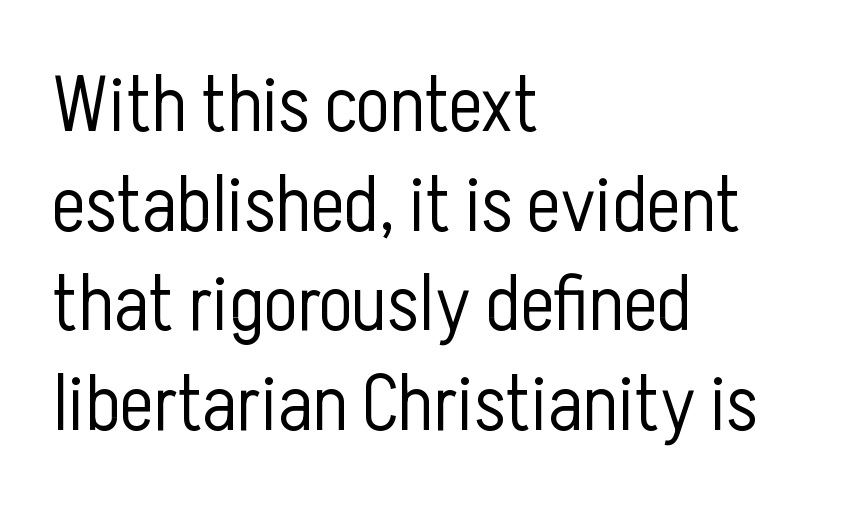
The image shows 79 px light, condensed sans-serif type, upright; set left-aligned, normal line spacing (1.26x), normal letter spacing, not underlined; low stroke contrast and a medium x-height.
